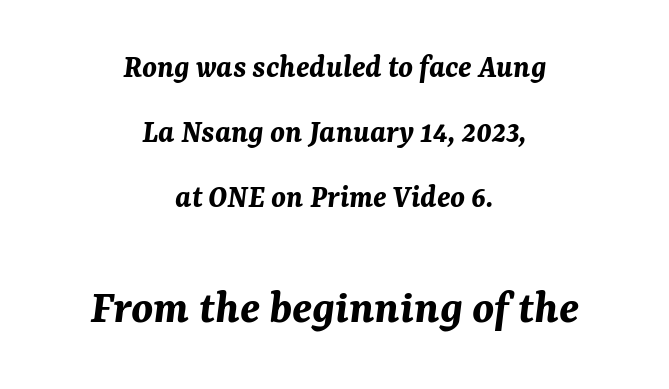
Is the type slanted? Yes — the strokes lean at a clear angle. Proportional: the letters do not fall into vertical columns. Its strokes are broad and dark, the hallmark of bold type. Size contrast runs from small at the top to large at the bottom.
